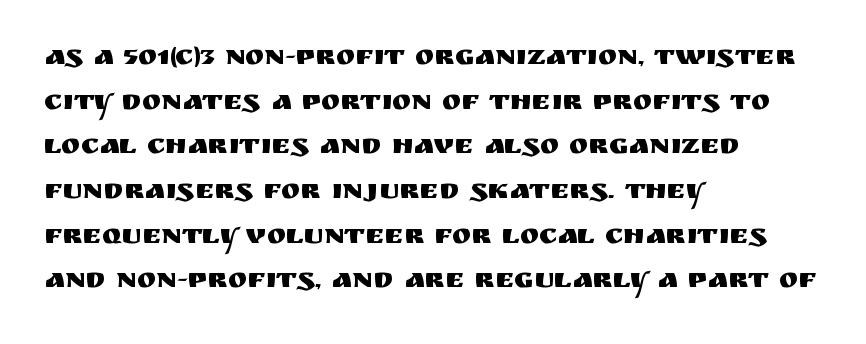
{"serif": "no", "italic": "no", "width": "normal", "stroke_contrast": "medium", "x_height": "large", "monospaced": "no", "underline": "no", "align": "left", "line_spacing": "normal", "line_spacing_ratio": 1.54, "letter_spacing": "normal", "letter_spacing_em": 0.0, "glyph_px": 29}
